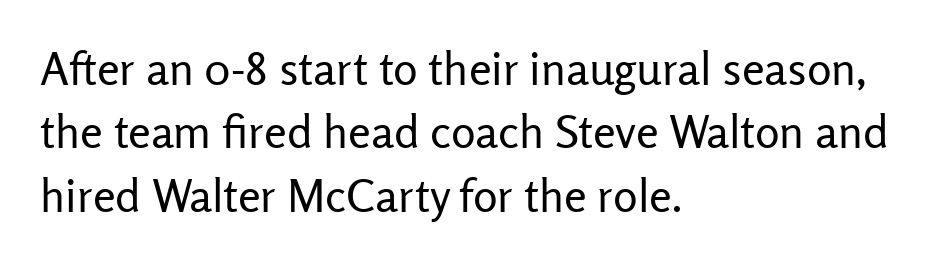
Each letter's strokes conclude bluntly, with no projecting serifs. Weight: regular or lighter. The foot of each line stays bare and open. Spacing verdict: proportional, widths tailored to each character. The lines in this sample share a left origin and differ only in where they stop.
